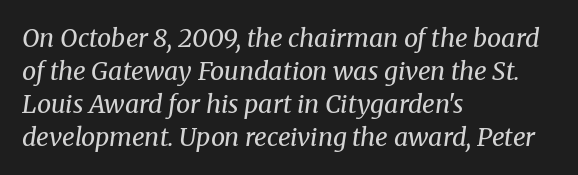
The image shows 25 px text type, italic (leaning right); set left-aligned, normal line spacing (1.32x), normal letter spacing, not underlined.
